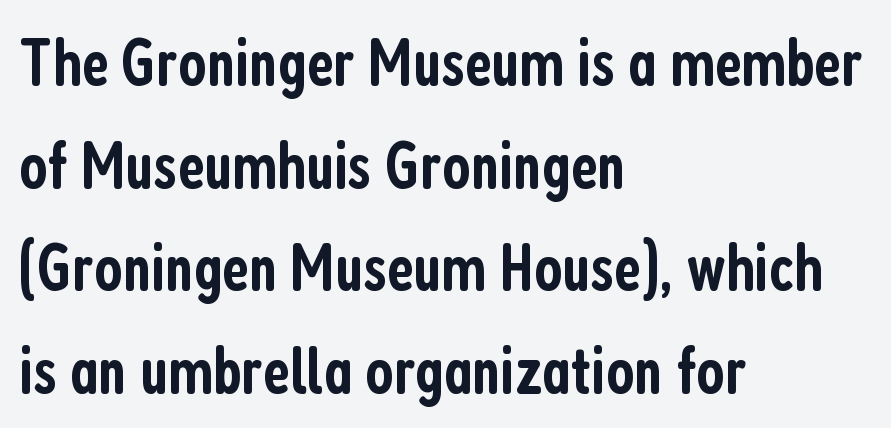
Characters follow at the spacing the type designer built in. This sample has the flowing, uneven cadence of proportional lettering. These lines were composed using upright roman letters. The font is running at a semibold setting, under full bold.
